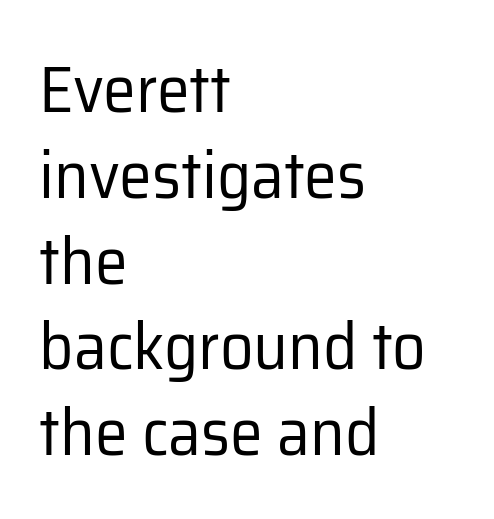
The image shows 66 px regular-weight sans-serif type, upright; set left-aligned, normal line spacing (1.3x), normal letter spacing, not underlined; low stroke contrast and a medium x-height.
